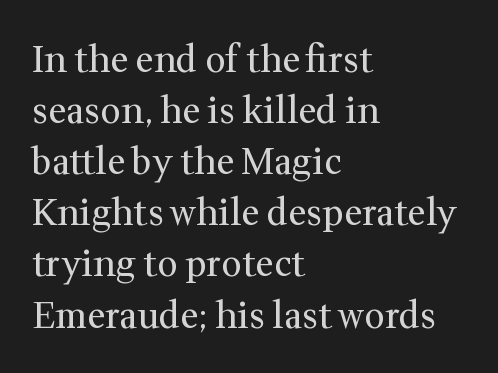
Q: Is the text bold? A: No.
Q: Is the text italic (slanted)? A: No, it is upright.
Q: Is the typeface a serif or a sans-serif typeface? A: Serif.
Q: Is the text underlined? A: No.
Q: How is the paragraph aligned? A: Left-aligned.
Q: Is the spacing between letters normal or unusually wide? A: Normal.
Q: Is the spacing between lines tight, normal or loose? A: Normal.
Q: Width (condensed, normal, or wide)? A: Normal.
Q: Stroke contrast? A: Medium.
Q: x-height? A: Medium.
Q: Monospaced? A: No.
